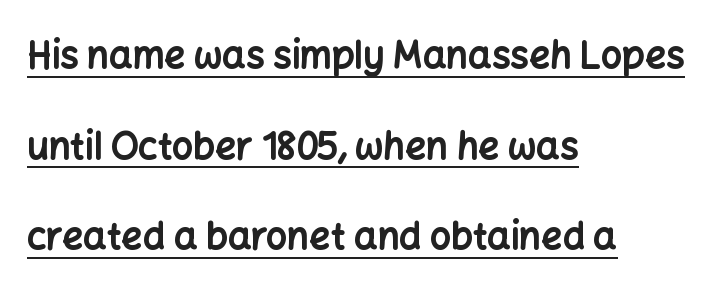
The image shows 37 px bold sans-serif type, upright; set left-aligned, loose line spacing (2.45x), normal letter spacing, underlined; low stroke contrast and a medium x-height.
